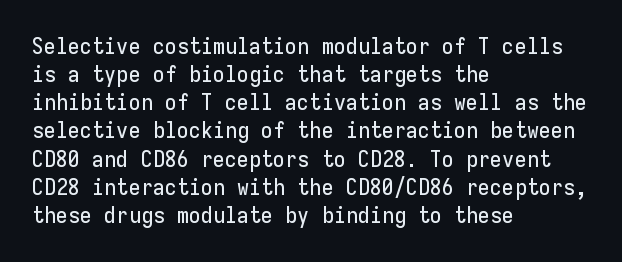
Style check: upright. Decoration check: the copy has no underline. The gaps between neighbouring characters are ordinary and unremarkable. This sample is left-justified, so line endings fall wherever the words run out. The rows are spaced the way most documents space them.
